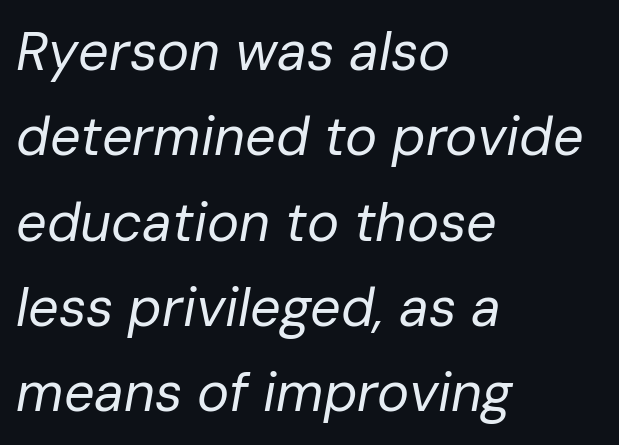
{"italic": "yes", "lean": "right", "slant_degrees": 10, "bold": "no", "weight": "regular", "width": "normal", "stroke_contrast": "low", "x_height": "medium", "monospaced": "no", "underline": "no", "align": "left", "line_spacing": "normal", "line_spacing_ratio": 1.58, "letter_spacing": "normal", "letter_spacing_em": 0.0, "glyph_px": 54}
